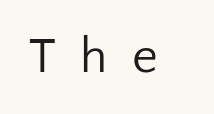
The image shows 50 px regular-weight sans-serif type, upright; set unusually wide letter spacing (+0.49 em), not underlined; low stroke contrast and a medium x-height.
